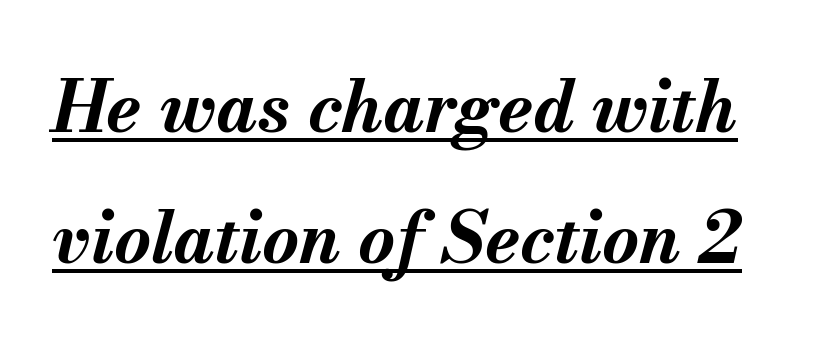
The image shows 71 px bold type, italic (leaning right); set line spacing 1.85x, normal letter spacing, underlined; medium stroke contrast and a small x-height.
